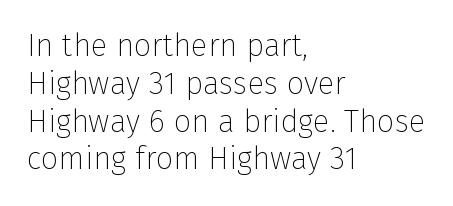
Q: Is the text bold? A: No.
Q: Is the text italic (slanted)? A: No, it is upright.
Q: Is the typeface a serif or a sans-serif typeface? A: Sans-serif.
Q: Is the text underlined? A: No.
Q: How is the paragraph aligned? A: Left-aligned.
Q: Is the spacing between letters normal or unusually wide? A: Normal.
Q: Width (condensed, normal, or wide)? A: Normal.
Q: Stroke contrast? A: Low.
Q: x-height? A: Medium.
Q: Monospaced? A: No.
